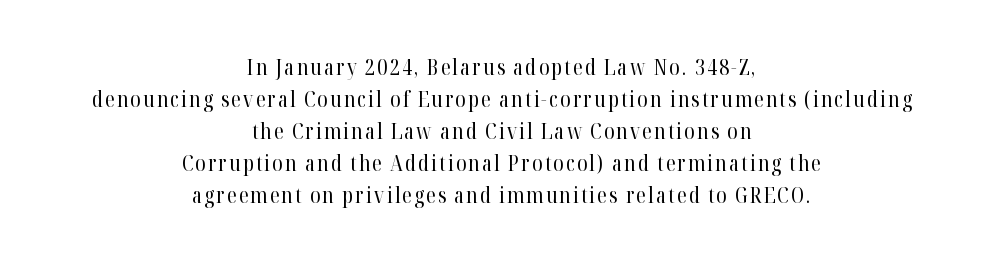
The image shows 21 px text type, upright; set centered, normal line spacing (1.52x), not underlined.
